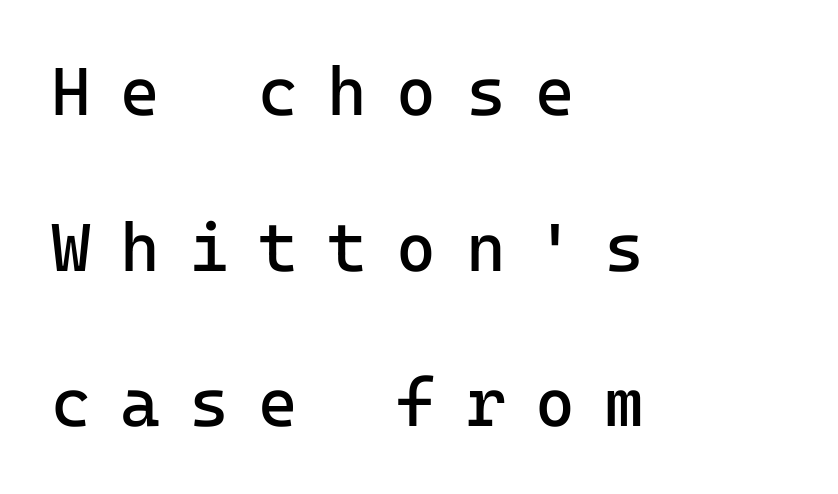
Check under the words: just untouched page. The line texture is sparse and dotted thanks to wide tracking. You could fit nearly another row in the gap between these rows. Note the uniform advance width — an 'i' takes as much space as an 'm'. Every stem runs plumb, perpendicular to the baseline. Regarding serifs, this sample does without them.
